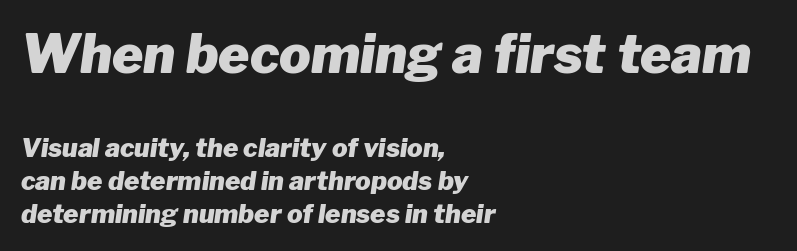
{"italic": "yes", "lean": "right", "slant_degrees": 8, "bold": "yes", "weight": "heavy", "width": "normal", "stroke_contrast": "low", "x_height": "medium", "monospaced": "no", "underline": "no", "align": "left", "line_spacing": "normal", "line_spacing_ratio": 1.27, "letter_spacing": "normal", "letter_spacing_em": 0.0, "larger_block": "first", "size_ratio": 2.04, "glyph_px": 53}
